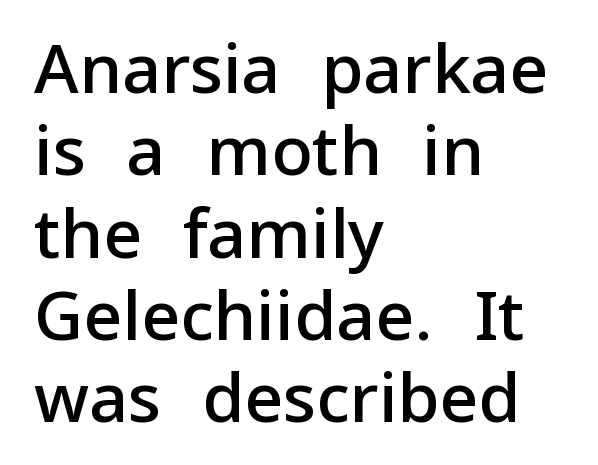
{"serif": "no", "italic": "no", "bold": "semi", "weight": "semibold", "width": "normal", "stroke_contrast": "low", "x_height": "medium", "monospaced": "no", "underline": "no", "align": "left", "line_spacing_ratio": 1.21, "letter_spacing": "normal", "letter_spacing_em": 0.0, "glyph_px": 68}
